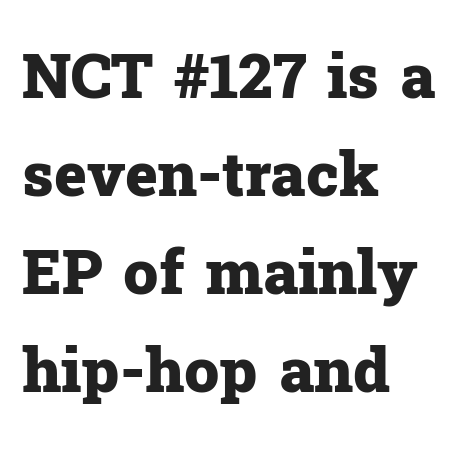
Interline gaps are of average width in this sample. The passage is arranged the way most books set body copy — flush left. Plenty of ink on the page — the face is bold. The typeface chosen for these lines features serifs. Each word holds together tightly as a unit, with standard inter-letter gaps. The letters stand upright; this is a roman face.
